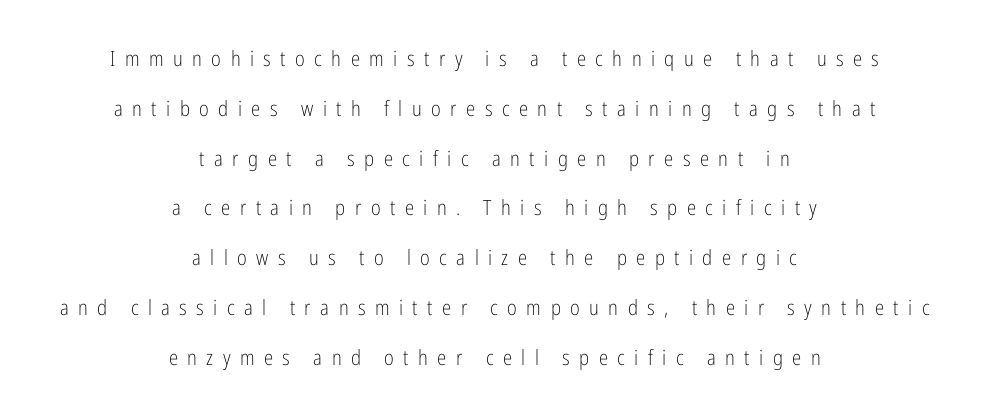
Underlining? Definitely not there. The passage shown stacks its lines with a broad gap. The text block is weighted toward neither margin, spreading evenly from the middle. Caption: expanded tracking, letters set apart. Ink coverage per letter is moderate at most. Does the lettering tilt? It doesn't — this is upright.
